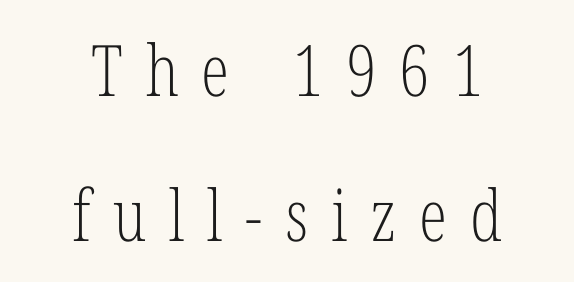
The image shows 71 px light, condensed serif type, upright; set centered, loose line spacing (2.04x), unusually wide letter spacing (+0.32 em), not underlined; low stroke contrast and a medium x-height.
